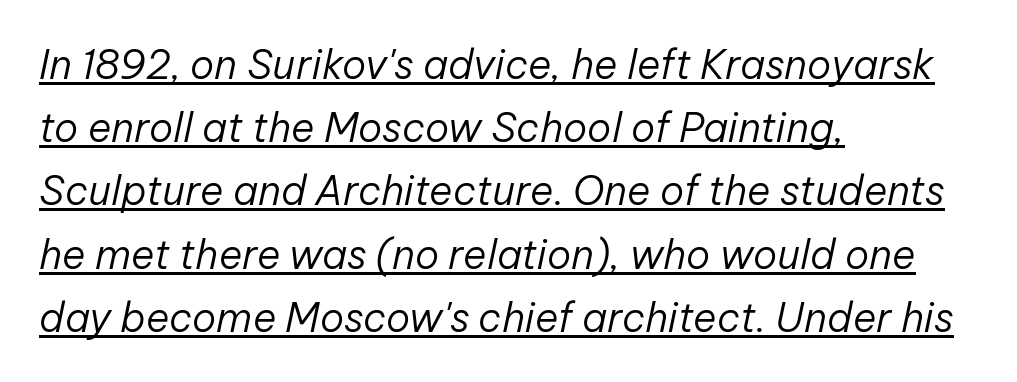
{"italic": "yes", "lean": "right", "slant_degrees": 12, "bold": "no", "weight": "regular", "width": "normal", "stroke_contrast": "low", "x_height": "medium", "monospaced": "no", "underline": "yes", "align": "left", "line_spacing": "normal", "line_spacing_ratio": 1.58, "letter_spacing": "normal", "letter_spacing_em": 0.0, "glyph_px": 40}
